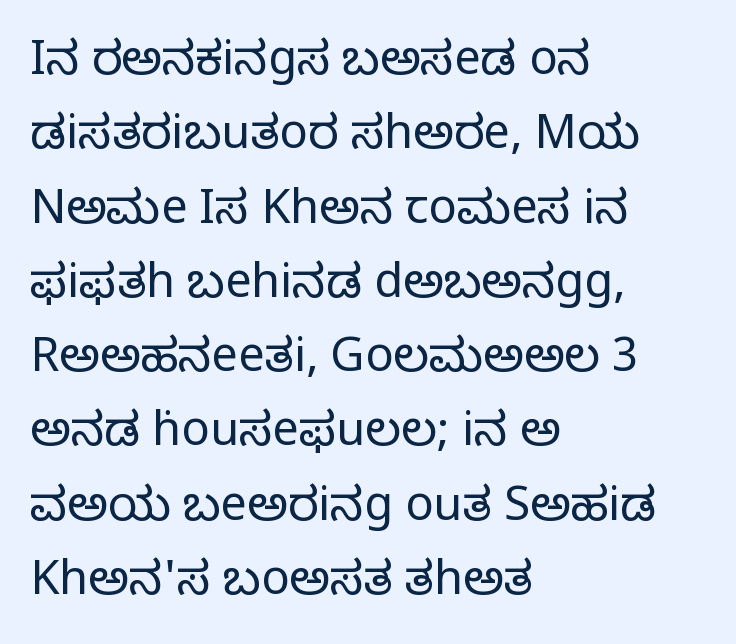
Layout note: lines flush left. The lettering stays uniformly vertical, giving the passage a roman look. The passage shown has conventional tracking throughout. Stroke mass is kept to a normal reading level or below. Letters rest on an invisible, unmarked baseline. Small tapered or slab feet sit at the stroke ends, so this counts as serif.
